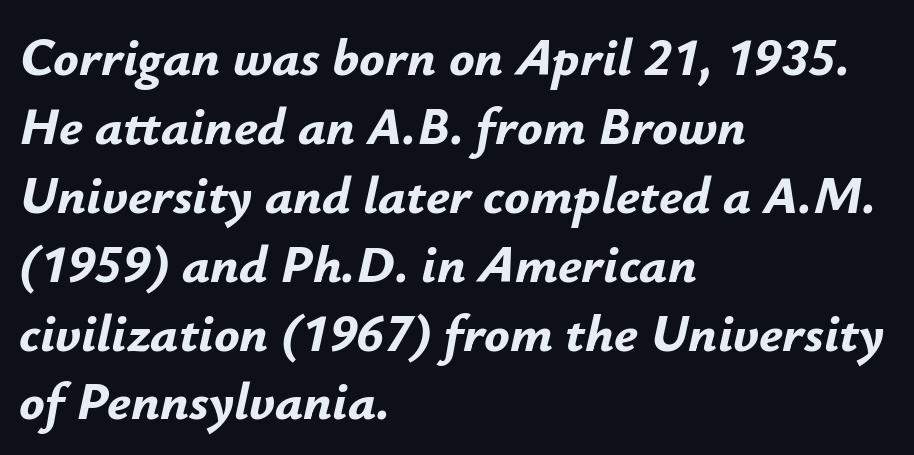
Q: Is the text bold? A: Yes.
Q: Is the text italic (slanted)? A: Yes, it leans right by about 12 degrees.
Q: Is the text underlined? A: No.
Q: How is the paragraph aligned? A: Left-aligned.
Q: Is the spacing between letters normal or unusually wide? A: Normal.
Q: Is the spacing between lines tight, normal or loose? A: Normal.
Q: Width (condensed, normal, or wide)? A: Normal.
Q: Stroke contrast? A: Low.
Q: x-height? A: Small.
Q: Monospaced? A: No.
